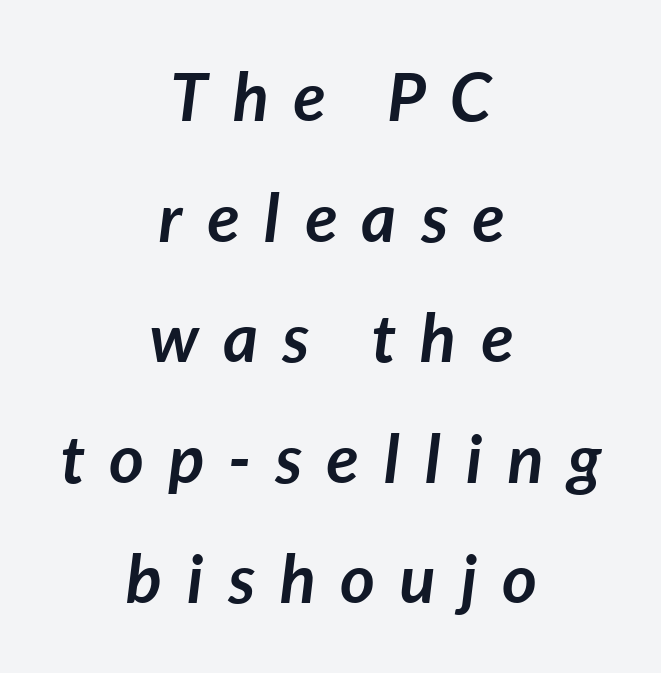
The image shows 67 px semibold type, italic (leaning right); set centered, line spacing 1.8x, unusually wide letter spacing (+0.37 em), not underlined; low stroke contrast and a medium x-height.
